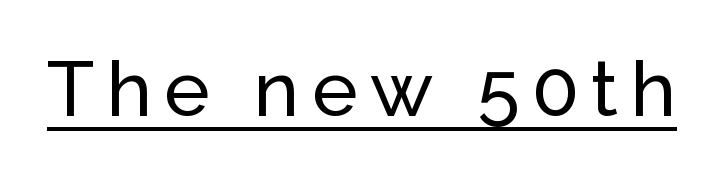
Q: Is the text italic (slanted)? A: No, it is upright.
Q: Is the typeface a serif or a sans-serif typeface? A: Sans-serif.
Q: Is the text underlined? A: Yes.
Q: Width (condensed, normal, or wide)? A: Normal.
Q: Stroke contrast? A: Low.
Q: x-height? A: Medium.
Q: Monospaced? A: No.
